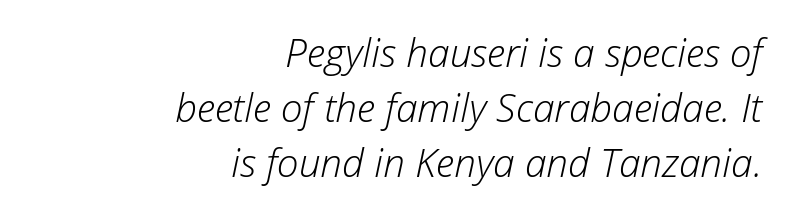
{"italic": "yes", "lean": "right", "slant_degrees": 12, "bold": "no", "weight": "light", "width": "normal", "stroke_contrast": "low", "x_height": "medium", "monospaced": "no", "underline": "no", "align": "right", "line_spacing": "normal", "line_spacing_ratio": 1.41, "letter_spacing": "normal", "letter_spacing_em": 0.0, "glyph_px": 39}
